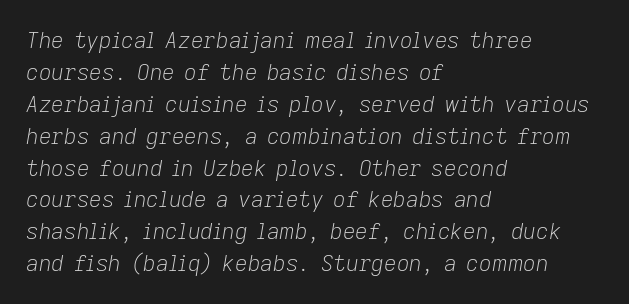
The image shows 22 px text type, italic (leaning right); set left-aligned, normal line spacing (1.45x), normal letter spacing, not underlined.
